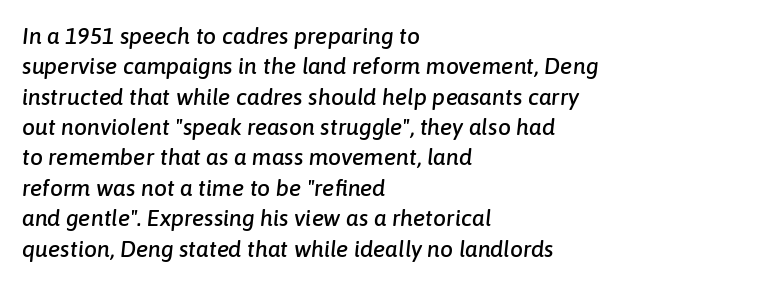
The image shows 23 px text type, italic (leaning right); set left-aligned, normal line spacing (1.32x), normal letter spacing, not underlined.
